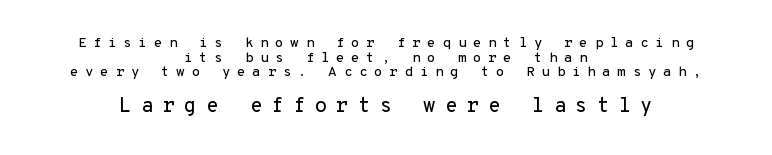
{"italic": "no", "underline": "no", "align": "center", "line_spacing": "tight", "line_spacing_ratio": 1.05, "letter_spacing": "wide", "letter_spacing_em": 0.47, "larger_block": "second", "size_ratio": 1.43, "glyph_px": 20}
